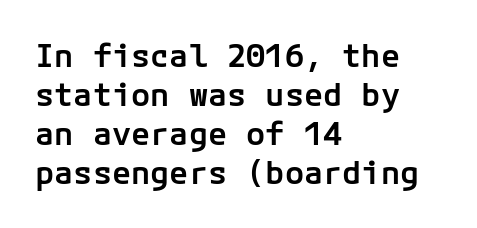
The image shows 32 px semibold sans-serif type, upright; set left-aligned, line spacing 1.22x, normal letter spacing, not underlined; low stroke contrast and a medium x-height.
